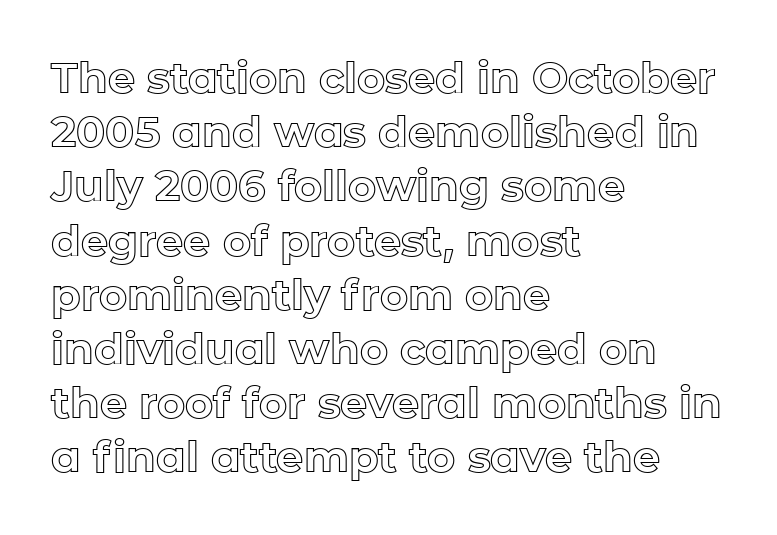
The image shows 43 px text type, upright; set left-aligned, normal line spacing (1.26x), normal letter spacing, not underlined; a medium x-height.
